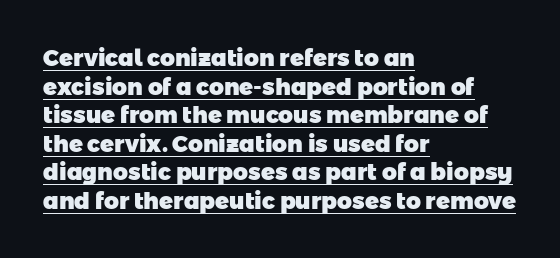
Q: Is the text bold? A: Yes.
Q: Is the text underlined? A: Yes.
Q: How is the paragraph aligned? A: Left-aligned.
Q: Is the spacing between letters normal or unusually wide? A: Normal.
